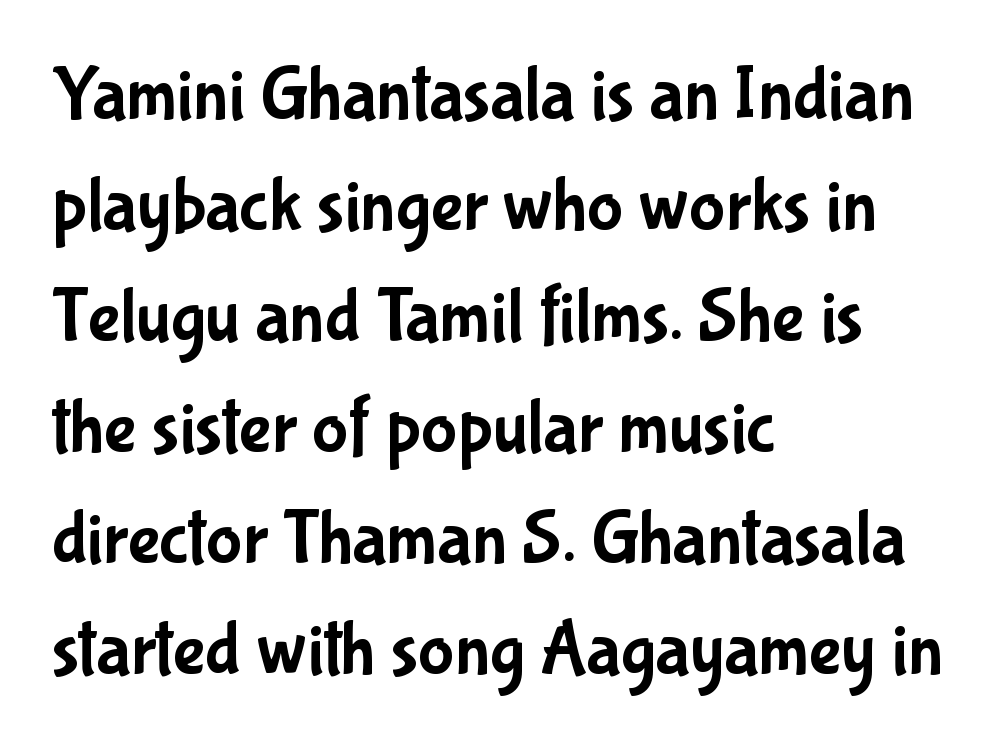
The image shows 76 px condensed sans-serif type, upright; set left-aligned, normal line spacing (1.46x), normal letter spacing, not underlined; low stroke contrast and a medium x-height.
